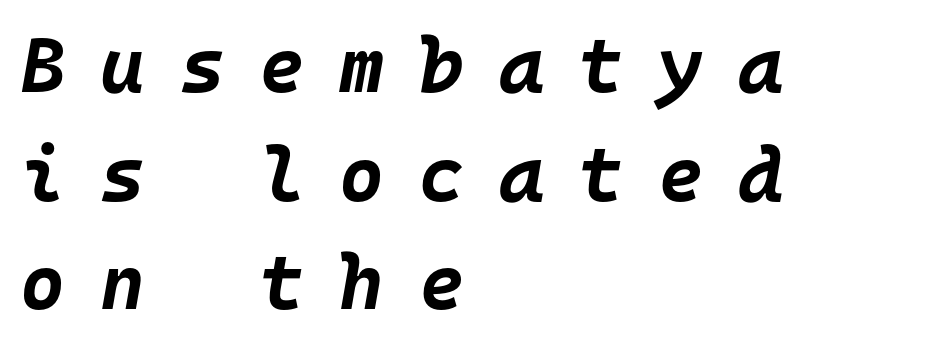
The image shows 77 px bold type, italic (leaning right), monospaced; set left-aligned, normal line spacing (1.41x), unusually wide letter spacing (+0.45 em), not underlined; low stroke contrast and a large x-height.
